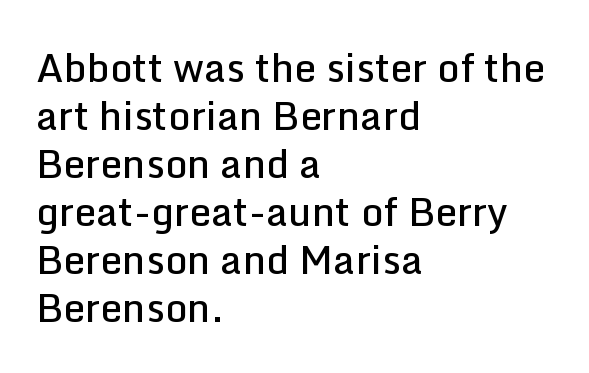
Varying glyph widths throughout — classic text-font behaviour. Caption: semibold face, moderately heavy strokes. The gaps between neighbouring characters are ordinary and unremarkable. Check under the words: just untouched page. The typography opts for an upright posture over an oblique one.
